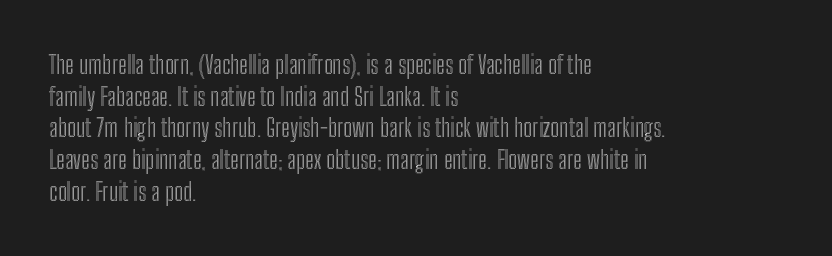
Q: Is the text italic (slanted)? A: No, it is upright.
Q: Is the text underlined? A: No.
Q: How is the paragraph aligned? A: Left-aligned.
Q: Is the spacing between letters normal or unusually wide? A: Normal.
Q: Is the spacing between lines tight, normal or loose? A: Normal.
